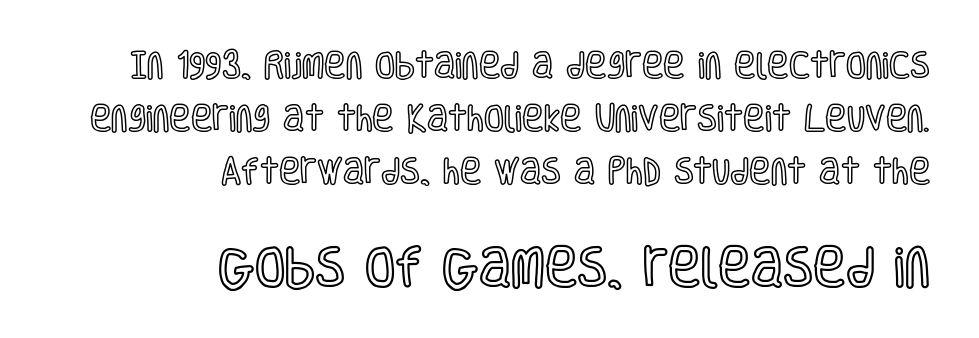
{"italic": "no", "width": "condensed", "x_height": "large", "monospaced": "no", "underline": "no", "align": "right", "line_spacing_ratio": 1.83, "letter_spacing": "normal", "letter_spacing_em": 0.0, "larger_block": "second", "size_ratio": 1.52, "glyph_px": 44}
